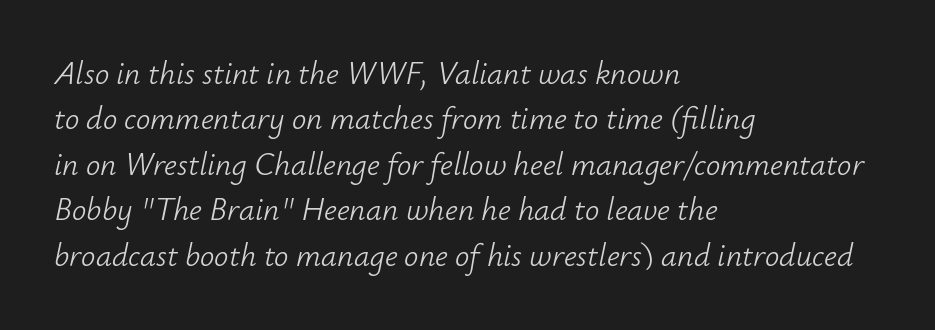
Stem width sits at or under what a default text font uses. This sample keeps an unexceptional amount of space between lines. The letterforms sit shoulder to shoulder at normal distance. The gap between lines stays unmarked.
